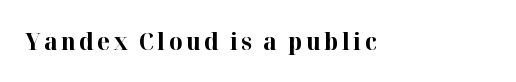
Q: Is the text bold? A: Yes.
Q: Is the text italic (slanted)? A: No, it is upright.
Q: Is the text underlined? A: No.
